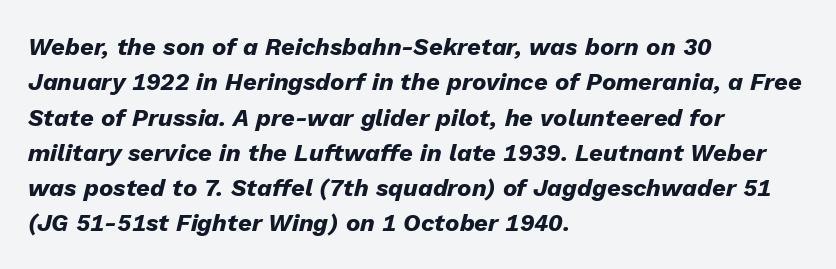
Left-aligned paragraph, ragged on the right. Between one letter and the next there's only the usual sliver of space. The typesetting leans heavy: a genuine bold. Style check: oblique. Regular leading. The space directly below the letters is spotless.
